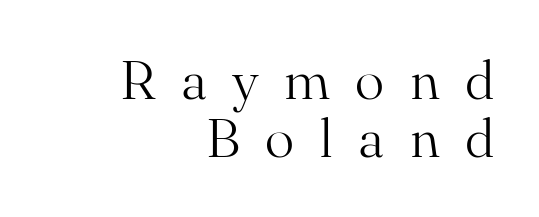
{"serif": "yes", "italic": "no", "bold": "no", "weight": "light", "width": "normal", "stroke_contrast": "medium", "x_height": "small", "monospaced": "no", "underline": "no", "align": "right", "line_spacing": "tight", "line_spacing_ratio": 1.05, "letter_spacing": "wide", "letter_spacing_em": 0.46, "glyph_px": 55}
